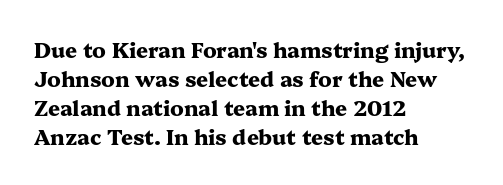
The lines are quadded left. These lines keep a tight, regular rhythm from letter to letter. The gap between lines stays unmarked. It's the straight-up-and-down kind of type. The rendering uses a moderate line-height, typical for paragraphs. Pretty heavy lettering here — definitely bold.
